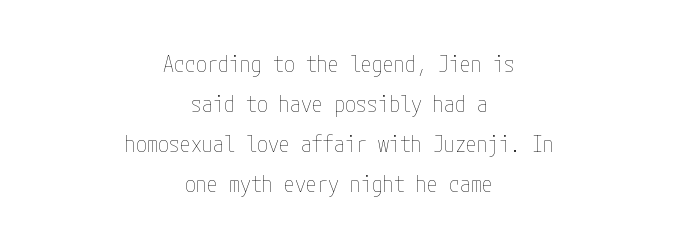
The font's upright variant was chosen for this text. A student would call this center alignment; a typographer would say set centered. This reads as an unemphasized weight, regular at the heaviest. The passage shown has conventional tracking throughout. Descender tails drop into unmarked territory.
